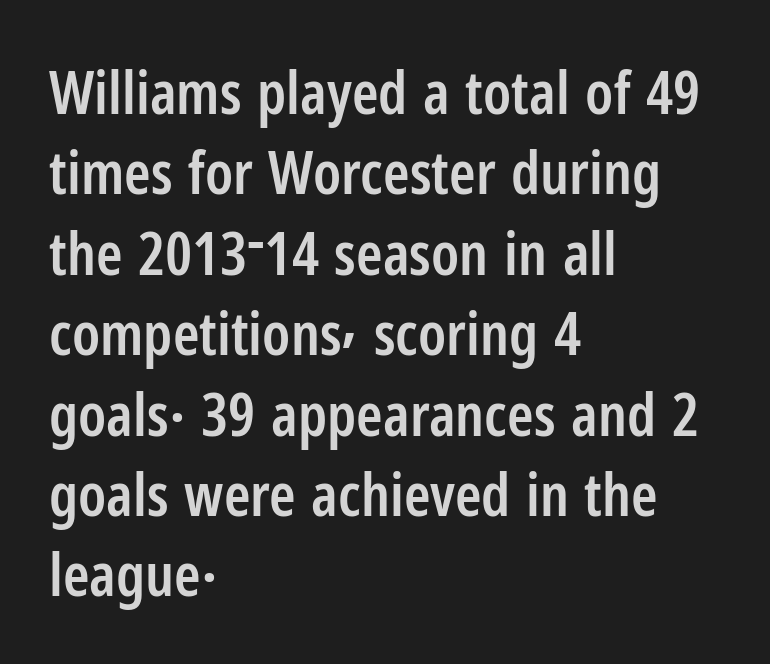
The image shows 60 px semibold, condensed sans-serif type, upright; set left-aligned, normal line spacing (1.34x), normal letter spacing, not underlined; low stroke contrast and a medium x-height.
